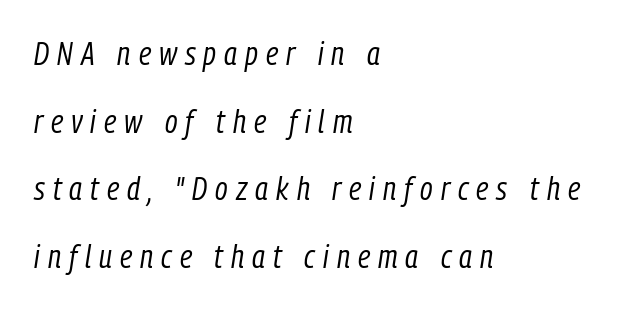
Q: Is the text bold? A: No.
Q: Is the text italic (slanted)? A: Yes, it leans right by about 9 degrees.
Q: Is the text underlined? A: No.
Q: How is the paragraph aligned? A: Left-aligned.
Q: Is the spacing between letters normal or unusually wide? A: Unusually wide.
Q: Is the spacing between lines tight, normal or loose? A: Loose.
Q: Width (condensed, normal, or wide)? A: Condensed.
Q: Stroke contrast? A: Low.
Q: x-height? A: Medium.
Q: Monospaced? A: No.
